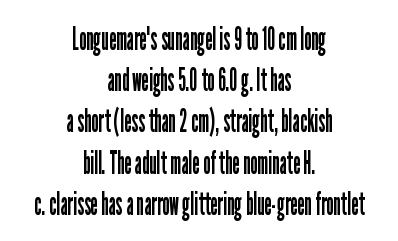
Q: Is the text bold? A: No.
Q: Is the text italic (slanted)? A: No, it is upright.
Q: Is the typeface a serif or a sans-serif typeface? A: Sans-serif.
Q: Is the text underlined? A: No.
Q: How is the paragraph aligned? A: Centered.
Q: Is the spacing between letters normal or unusually wide? A: Normal.
Q: Is the spacing between lines tight, normal or loose? A: Normal.
Q: Width (condensed, normal, or wide)? A: Condensed.
Q: Stroke contrast? A: Low.
Q: x-height? A: Medium.
Q: Monospaced? A: No.
